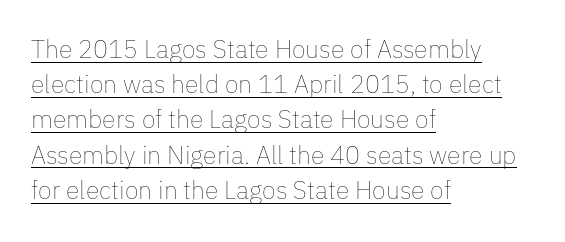
The image shows 25 px text type, upright; set left-aligned, normal line spacing (1.41x), normal letter spacing, underlined.
